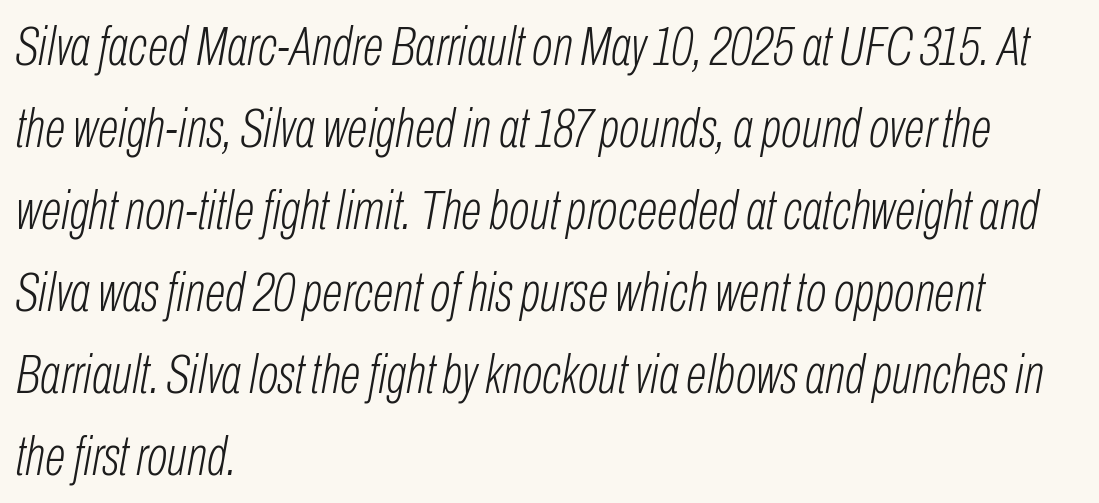
{"italic": "yes", "lean": "right", "slant_degrees": 10, "bold": "no", "weight": "light", "width": "condensed", "stroke_contrast": "low", "x_height": "medium", "monospaced": "no", "underline": "no", "align": "left", "line_spacing": "normal", "line_spacing_ratio": 1.49, "letter_spacing": "normal", "letter_spacing_em": 0.0, "glyph_px": 55}
